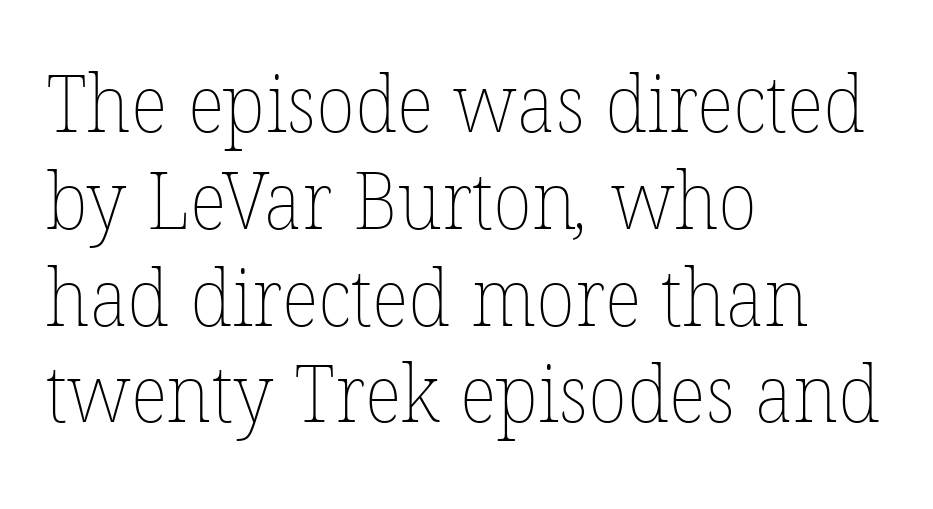
Q: Is the text bold? A: No.
Q: Is the text underlined? A: No.
Q: How is the paragraph aligned? A: Left-aligned.
Q: Is the spacing between letters normal or unusually wide? A: Normal.
Q: Width (condensed, normal, or wide)? A: Normal.
Q: Stroke contrast? A: Low.
Q: x-height? A: Medium.
Q: Monospaced? A: No.
